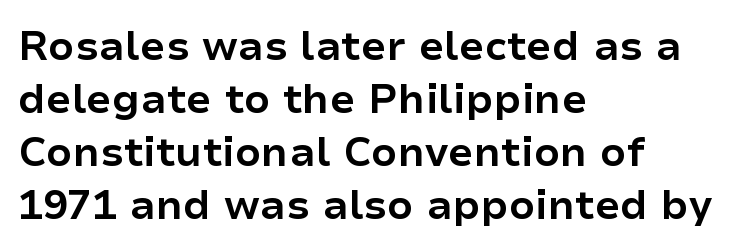
Teacher's note: observe the even left margin — that is flush-left alignment. Nothing unusual about the tracking: characters are spaced as the font intends. Each glyph is drawn with heavy, bold strokes. Does the lettering tilt? It doesn't — this is upright. One glance says typical: line gaps are just what's usual.
